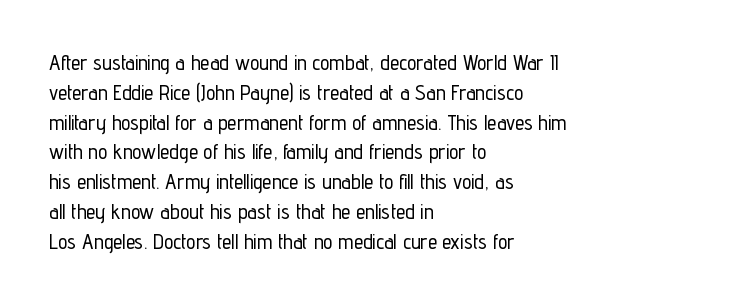
{"italic": "no", "underline": "no", "align": "left", "line_spacing": "normal", "line_spacing_ratio": 1.42, "letter_spacing": "normal", "letter_spacing_em": 0.0, "glyph_px": 21}
